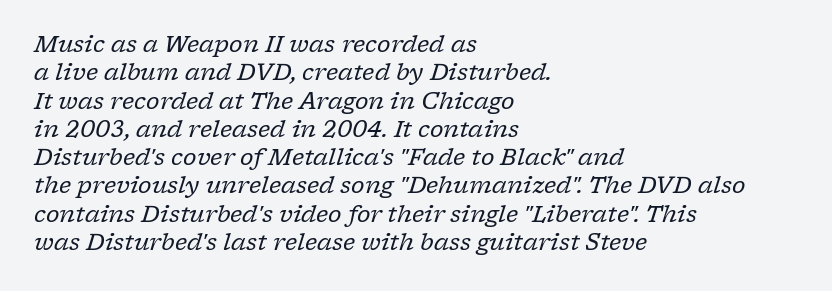
Each stroke keeps to a modest, everyday thickness or less. Nobody touched the tracking dial on this one. Notice how the passage keeps a crisp vertical edge on the left only. This sample uses an oblique cut, with every glyph tilted off the vertical.
